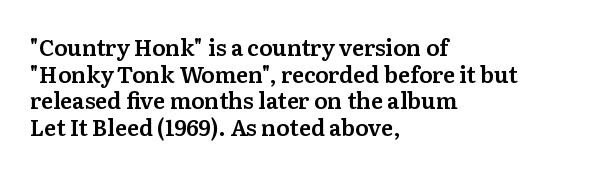
The image shows 22 px text type, upright; set left-aligned, line spacing 1.21x, normal letter spacing, not underlined.
